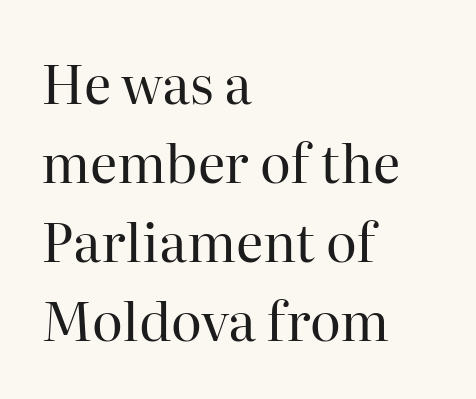
The image shows 53 px regular-weight serif type, upright; set left-aligned, normal line spacing (1.49x), normal letter spacing, not underlined; high stroke contrast and a medium x-height.
